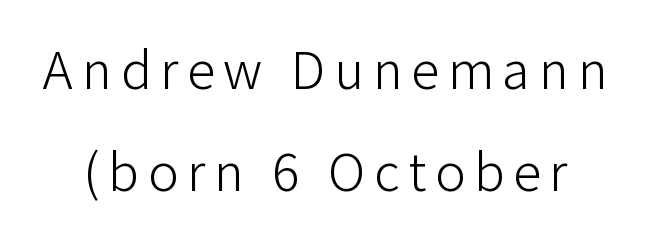
Proportional: the letters do not fall into vertical columns. The designer went with a sans here, leaving each stem footless. Letters have the restrained weight of plain body copy at most. The gap between lines stays unmarked. Nope, not italic — everything's standing straight. Vertical spacing — loose.
